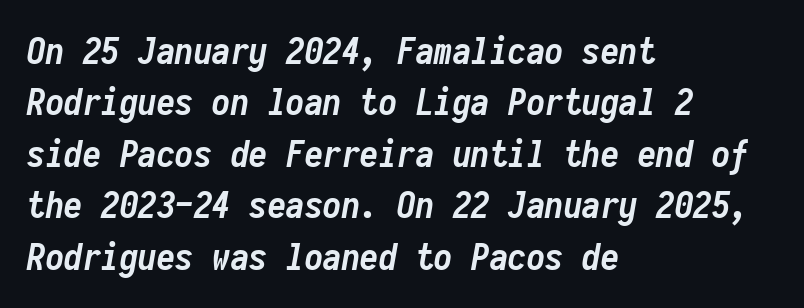
This sample is left-justified, so line endings fall wherever the words run out. In terms of weight, the rendering is a true, heavy bold. Students, note that the glyphs here touch the page at normal intervals. Descenders hang freely into open space.
